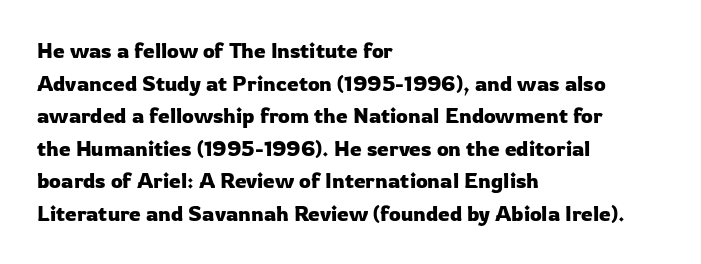
{"italic": "no", "underline": "no", "align": "left", "line_spacing": "normal", "line_spacing_ratio": 1.55, "letter_spacing": "normal", "letter_spacing_em": 0.0, "glyph_px": 21}
